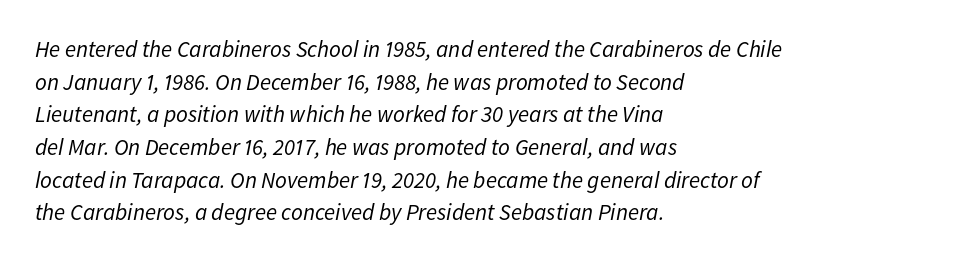
The image shows 23 px text type, italic (leaning right); set left-aligned, normal line spacing (1.42x), normal letter spacing, not underlined.
